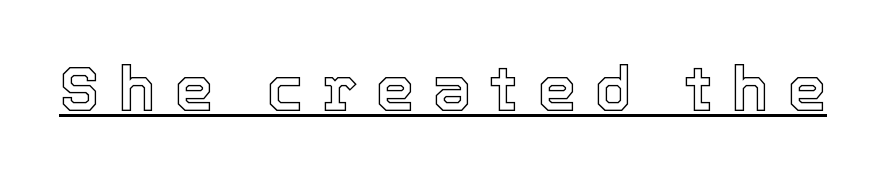
Q: Is the text italic (slanted)? A: No, it is upright.
Q: Is the text underlined? A: Yes.
Q: Is the spacing between letters normal or unusually wide? A: Unusually wide.
Q: Width (condensed, normal, or wide)? A: Normal.
Q: x-height? A: Medium.
Q: Monospaced? A: No.
